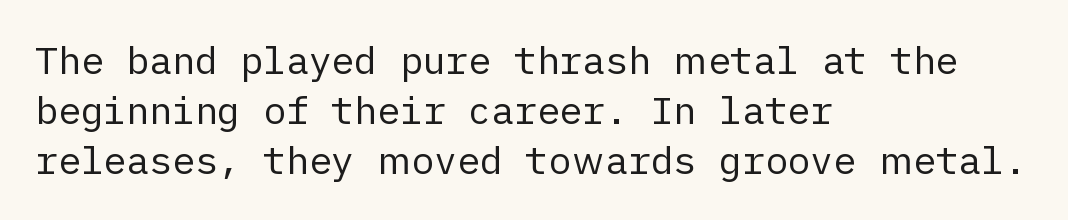
The image shows 38 px regular-weight sans-serif type, upright; set left-aligned, normal line spacing (1.31x), normal letter spacing, not underlined; low stroke contrast and a medium x-height.
